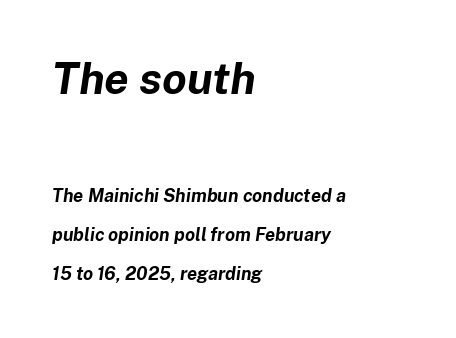
The image shows 44 px bold type, italic (leaning right); set left-aligned, loose line spacing (2.19x), normal letter spacing, not underlined; the first (top) block is 2.44x larger; low stroke contrast and a medium x-height.
